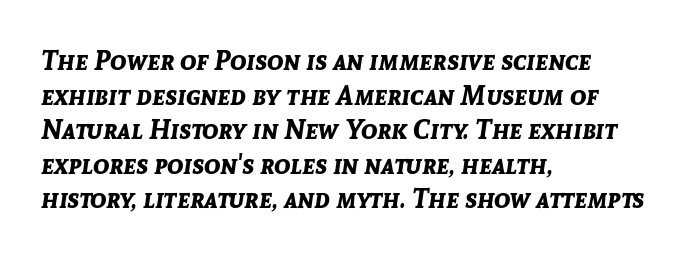
{"italic": "yes", "lean": "right", "slant_degrees": 8, "bold": "yes", "underline": "no", "align": "left", "line_spacing": "normal", "line_spacing_ratio": 1.28, "letter_spacing": "normal", "letter_spacing_em": 0.0, "glyph_px": 27}
